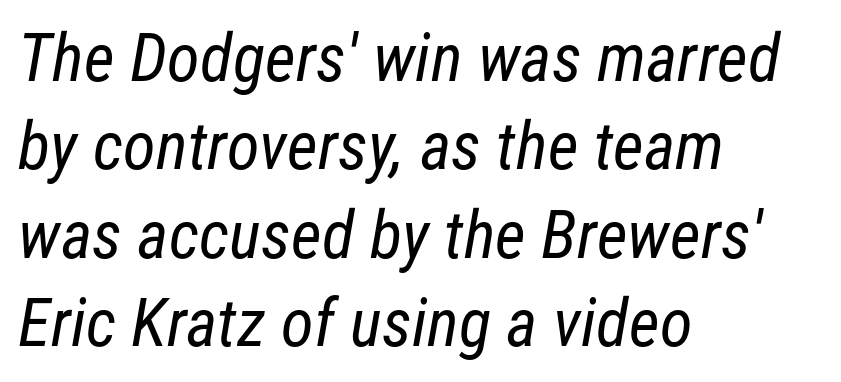
{"serif": "no", "bold": "no", "weight": "regular", "width": "condensed", "stroke_contrast": "low", "x_height": "medium", "monospaced": "no", "underline": "no", "align": "left", "line_spacing": "normal", "line_spacing_ratio": 1.32, "letter_spacing": "normal", "letter_spacing_em": 0.0, "glyph_px": 67}
